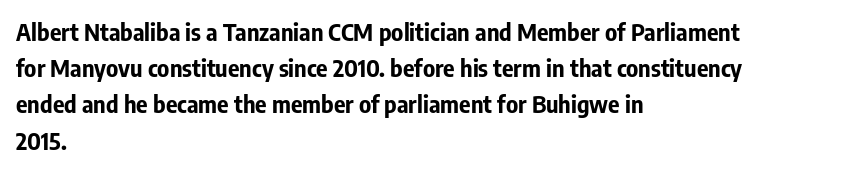
The image shows 24 px bold type, upright; set left-aligned, normal line spacing (1.51x), normal letter spacing, not underlined.
